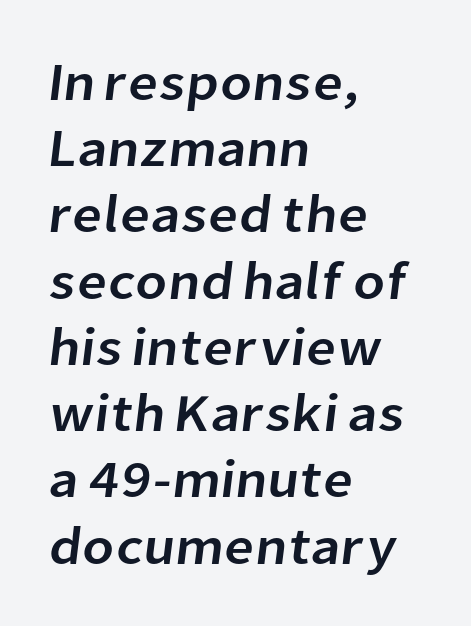
The image shows 53 px sans-serif type; set left-aligned, normal line spacing (1.25x), normal letter spacing, not underlined; low stroke contrast and a medium x-height.
